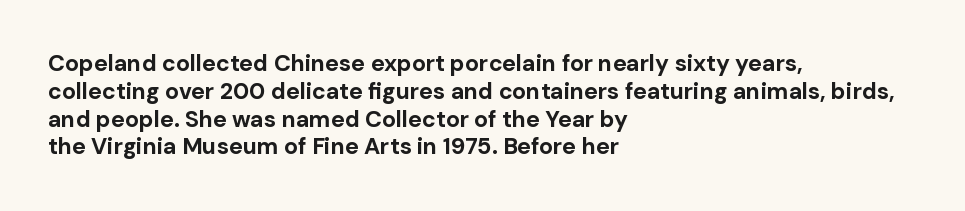
{"italic": "no", "bold": "yes", "underline": "no", "align": "left", "line_spacing_ratio": 1.21, "letter_spacing": "normal", "letter_spacing_em": 0.0, "glyph_px": 23}
